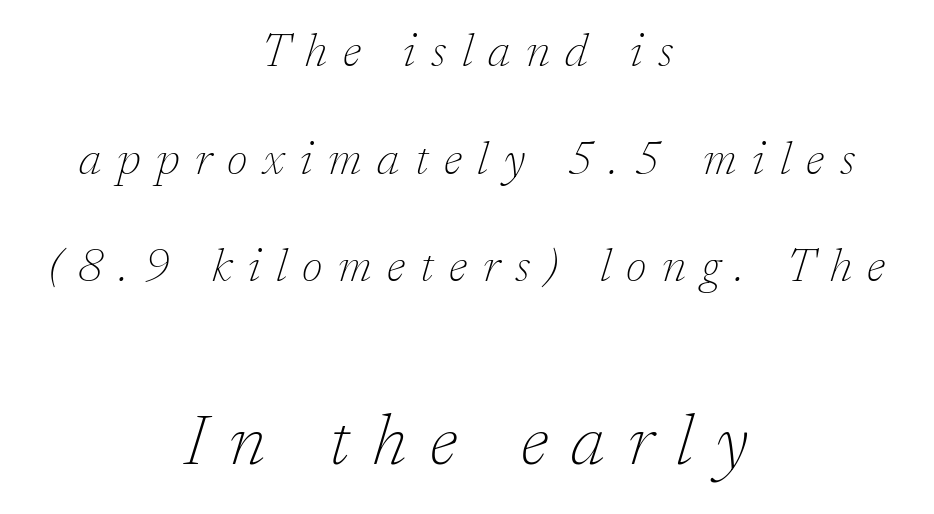
Q: Is the text bold? A: No.
Q: Is the text italic (slanted)? A: Yes, it leans right by about 17 degrees.
Q: Is the typeface a serif or a sans-serif typeface? A: Serif.
Q: Is the text underlined? A: No.
Q: How is the paragraph aligned? A: Centered.
Q: Is the spacing between letters normal or unusually wide? A: Unusually wide.
Q: Is the spacing between lines tight, normal or loose? A: Loose.
Q: Which block of text is set in a larger size, the first (top) or the second (bottom)? A: The second (bottom) one.
Q: Width (condensed, normal, or wide)? A: Normal.
Q: Stroke contrast? A: Low.
Q: x-height? A: Medium.
Q: Monospaced? A: No.
